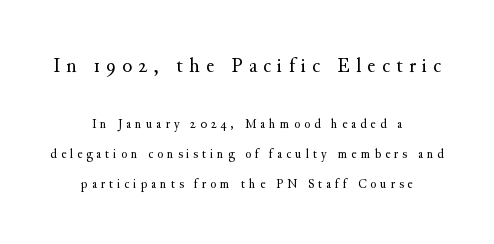
The image shows 22 px text type, upright; set centered, loose line spacing (2.13x), unusually wide letter spacing (+0.28 em), not underlined; the first (top) block is 1.57x larger.
